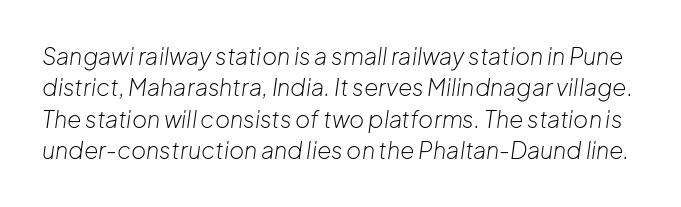
The typography opts for an oblique posture over an upright one. There is no visible air inserted between adjacent glyphs. The face looks like a standard text weight, possibly lighter. Underlining? Definitely not there. Regarding leading, the lines here are spaced in the standard way.
